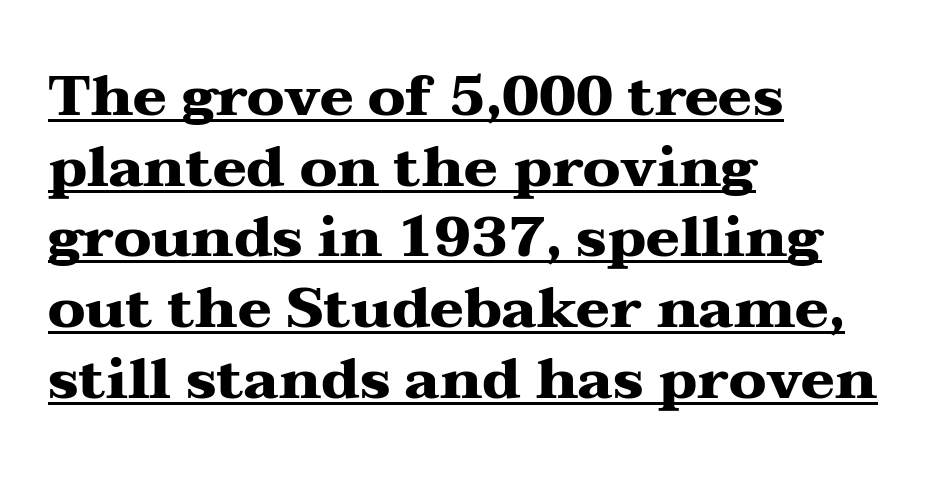
Q: Is the text bold? A: Yes.
Q: Is the text italic (slanted)? A: No, it is upright.
Q: Is the typeface a serif or a sans-serif typeface? A: Serif.
Q: Is the text underlined? A: Yes.
Q: How is the paragraph aligned? A: Left-aligned.
Q: Is the spacing between letters normal or unusually wide? A: Normal.
Q: Width (condensed, normal, or wide)? A: Wide.
Q: Stroke contrast? A: Medium.
Q: x-height? A: Medium.
Q: Monospaced? A: No.
